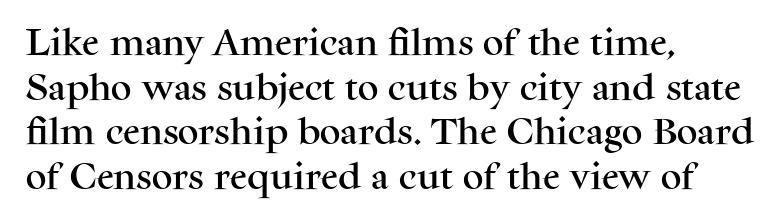
{"serif": "yes", "italic": "no", "width": "normal", "stroke_contrast": "medium", "x_height": "medium", "monospaced": "no", "underline": "no", "align": "left", "line_spacing": "normal", "line_spacing_ratio": 1.54, "letter_spacing": "normal", "letter_spacing_em": 0.0, "glyph_px": 29}
